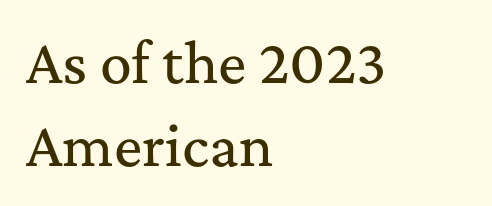
Q: Is the text italic (slanted)? A: No, it is upright.
Q: Is the typeface a serif or a sans-serif typeface? A: Serif.
Q: Is the text underlined? A: No.
Q: How is the paragraph aligned? A: Left-aligned.
Q: Is the spacing between letters normal or unusually wide? A: Normal.
Q: Is the spacing between lines tight, normal or loose? A: Normal.
Q: Width (condensed, normal, or wide)? A: Normal.
Q: Stroke contrast? A: Medium.
Q: x-height? A: Medium.
Q: Monospaced? A: No.
